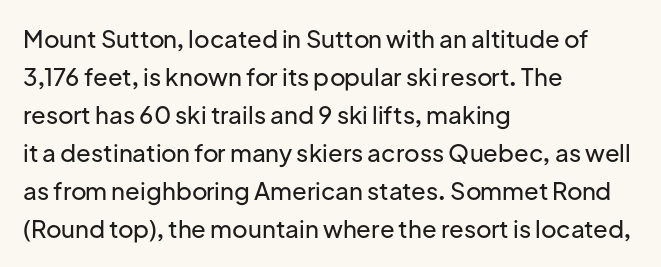
{"italic": "no", "underline": "no", "align": "left", "line_spacing": "normal", "line_spacing_ratio": 1.58, "letter_spacing": "normal", "letter_spacing_em": 0.0, "glyph_px": 24}
